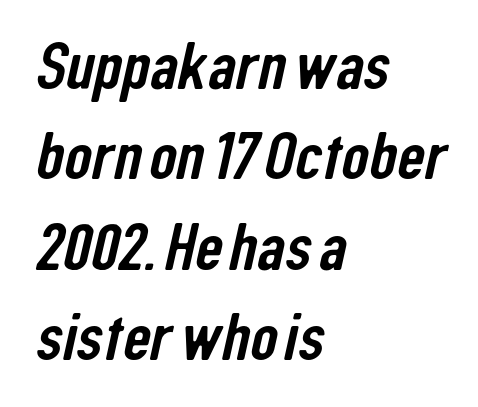
Q: Is the typeface a serif or a sans-serif typeface? A: Sans-serif.
Q: Is the text underlined? A: No.
Q: How is the paragraph aligned? A: Left-aligned.
Q: Is the spacing between letters normal or unusually wide? A: Normal.
Q: Is the spacing between lines tight, normal or loose? A: Normal.
Q: Width (condensed, normal, or wide)? A: Condensed.
Q: Stroke contrast? A: Low.
Q: x-height? A: Medium.
Q: Monospaced? A: No.
